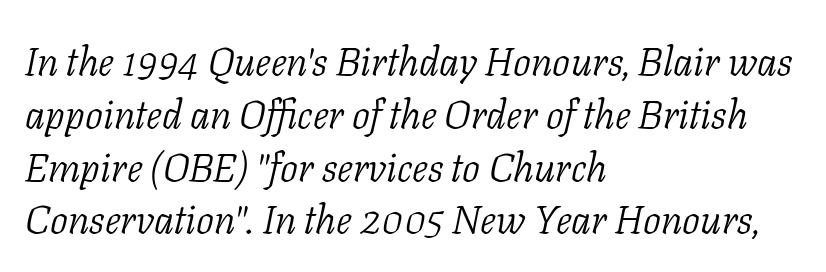
{"serif": "yes", "italic": "yes", "lean": "right", "slant_degrees": 11, "bold": "no", "weight": "light", "width": "normal", "stroke_contrast": "low", "x_height": "medium", "monospaced": "no", "underline": "no", "align": "left", "line_spacing": "normal", "line_spacing_ratio": 1.32, "letter_spacing": "normal", "letter_spacing_em": 0.0, "glyph_px": 40}
